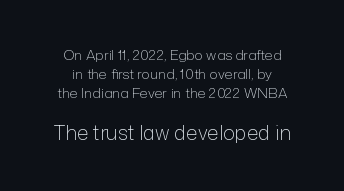
The specimen omits any rule beneath the text block's lines. This sample keeps an unexceptional amount of space between lines. Quick note: not italic, upright. The letters look calm and open, with moderate or lighter stems.
